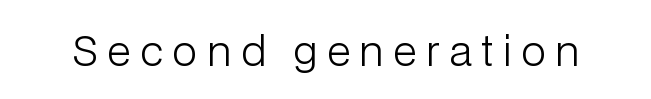
{"serif": "no", "italic": "no", "bold": "no", "weight": "light", "width": "normal", "stroke_contrast": "low", "x_height": "medium", "monospaced": "no", "underline": "no", "letter_spacing": "wide", "letter_spacing_em": 0.24, "glyph_px": 41}
